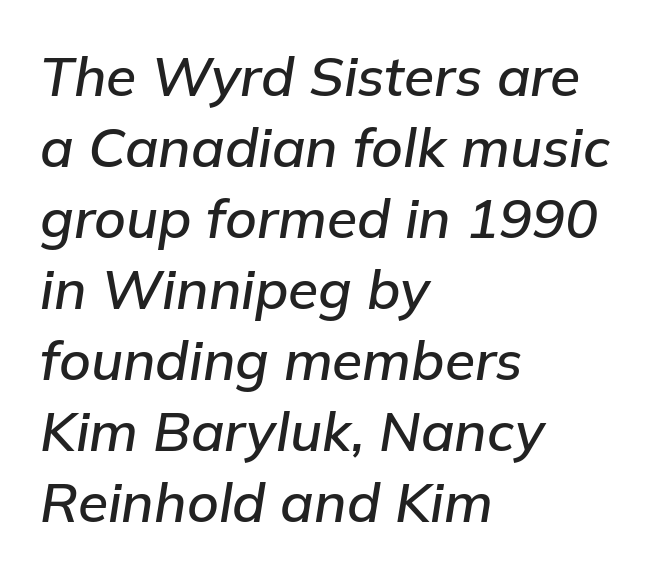
Q: Is the text italic (slanted)? A: Yes, it leans right by about 9 degrees.
Q: Is the text underlined? A: No.
Q: How is the paragraph aligned? A: Left-aligned.
Q: Is the spacing between letters normal or unusually wide? A: Normal.
Q: Is the spacing between lines tight, normal or loose? A: Normal.
Q: Width (condensed, normal, or wide)? A: Normal.
Q: Stroke contrast? A: Low.
Q: x-height? A: Medium.
Q: Monospaced? A: No.
